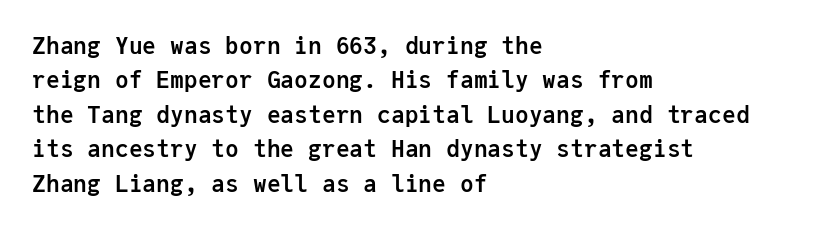
{"italic": "no", "bold": "yes", "underline": "no", "align": "left", "line_spacing": "normal", "line_spacing_ratio": 1.5, "letter_spacing": "normal", "letter_spacing_em": 0.0, "glyph_px": 23}
